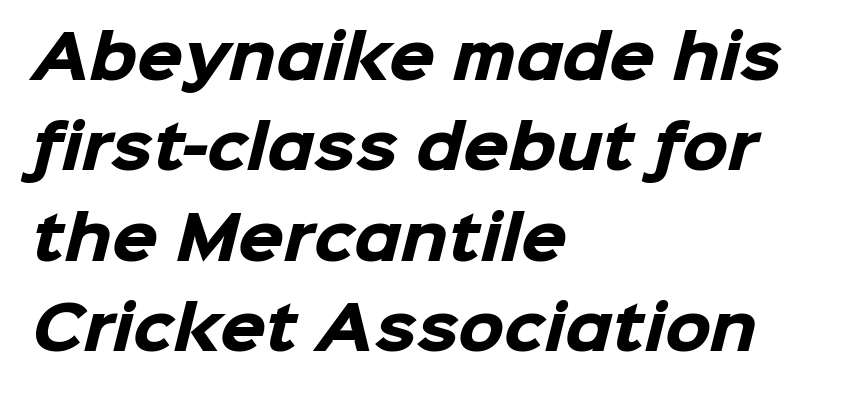
Q: Is the text bold? A: Yes.
Q: Is the typeface a serif or a sans-serif typeface? A: Sans-serif.
Q: Is the text underlined? A: No.
Q: How is the paragraph aligned? A: Left-aligned.
Q: Is the spacing between letters normal or unusually wide? A: Normal.
Q: Is the spacing between lines tight, normal or loose? A: Normal.
Q: Width (condensed, normal, or wide)? A: Normal.
Q: Stroke contrast? A: Low.
Q: x-height? A: Medium.
Q: Monospaced? A: No.
